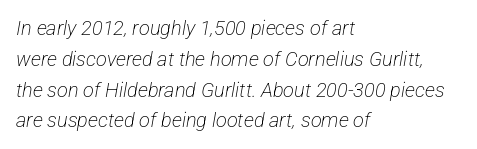
Q: Is the text bold? A: No.
Q: Is the text underlined? A: No.
Q: How is the paragraph aligned? A: Left-aligned.
Q: Is the spacing between letters normal or unusually wide? A: Normal.
Q: Is the spacing between lines tight, normal or loose? A: Normal.
